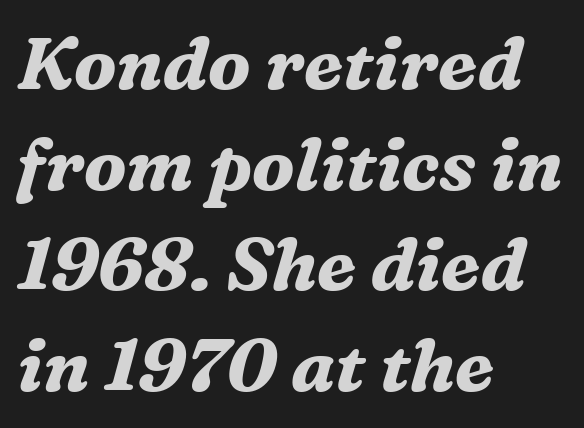
Q: Is the text bold? A: Yes.
Q: Is the text italic (slanted)? A: Yes, it leans right by about 16 degrees.
Q: Is the typeface a serif or a sans-serif typeface? A: Serif.
Q: Is the text underlined? A: No.
Q: How is the paragraph aligned? A: Left-aligned.
Q: Is the spacing between letters normal or unusually wide? A: Normal.
Q: Is the spacing between lines tight, normal or loose? A: Normal.
Q: Width (condensed, normal, or wide)? A: Normal.
Q: Stroke contrast? A: Medium.
Q: x-height? A: Medium.
Q: Monospaced? A: No.
